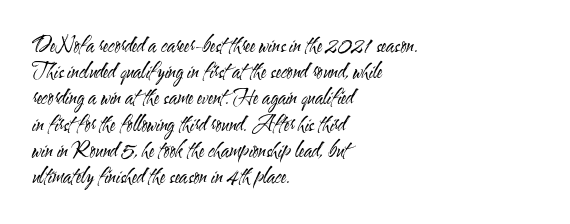
No chunkiness to these letters — they're not bold. Alignment: flush left. Horizontal bands of white between lines are of average thickness. Has an underline been added? It has not. Is the letter spacing exaggerated? No — it looks like the ordinary default.
